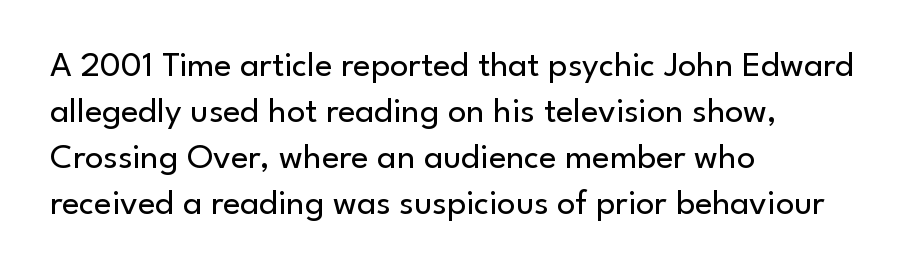
Reading down the column, the eye jumps a familiar distance to each next line. The string is rendered with underlining switched off. Nope, not italic — everything's standing straight. Which margin do the lines hug? The left one — the right edge is uneven.
